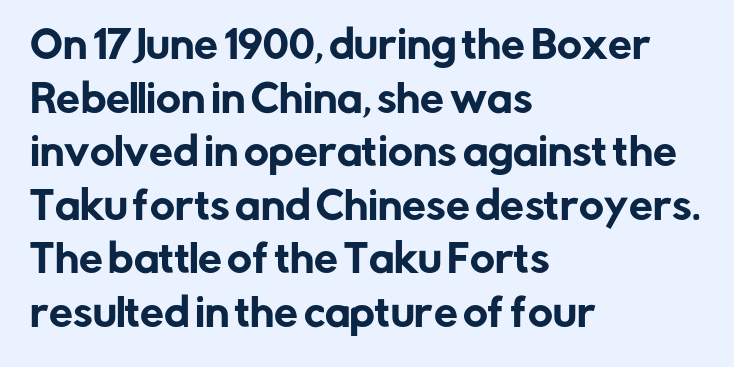
Q: Is the text italic (slanted)? A: No, it is upright.
Q: Is the typeface a serif or a sans-serif typeface? A: Sans-serif.
Q: Is the text underlined? A: No.
Q: How is the paragraph aligned? A: Left-aligned.
Q: Is the spacing between letters normal or unusually wide? A: Normal.
Q: Is the spacing between lines tight, normal or loose? A: Normal.
Q: Width (condensed, normal, or wide)? A: Normal.
Q: Stroke contrast? A: Low.
Q: x-height? A: Medium.
Q: Monospaced? A: No.
